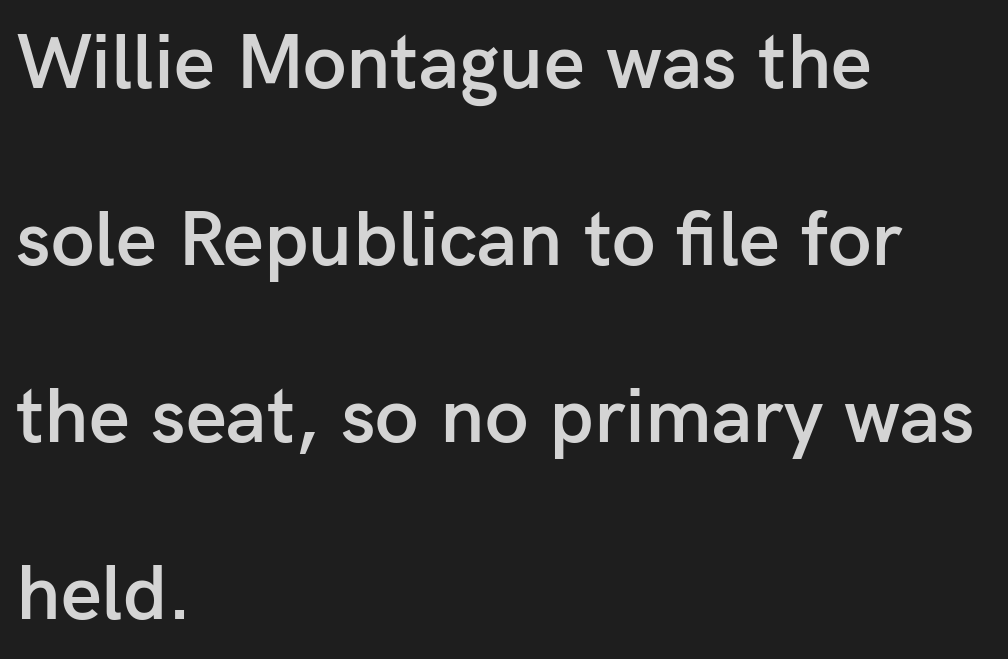
Caption: standard tracking, unaltered. Has an underline been added? It has not. Each letter keeps its own natural width here, so spacing adapts to shape. This sample uses an upright cut, with every glyph sitting square on the baseline.
